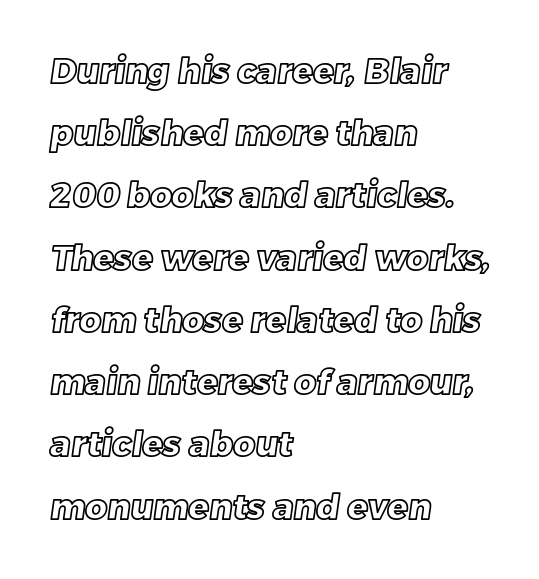
Q: Is the text underlined? A: No.
Q: How is the paragraph aligned? A: Left-aligned.
Q: Is the spacing between letters normal or unusually wide? A: Normal.
Q: Width (condensed, normal, or wide)? A: Normal.
Q: x-height? A: Large.
Q: Monospaced? A: No.
